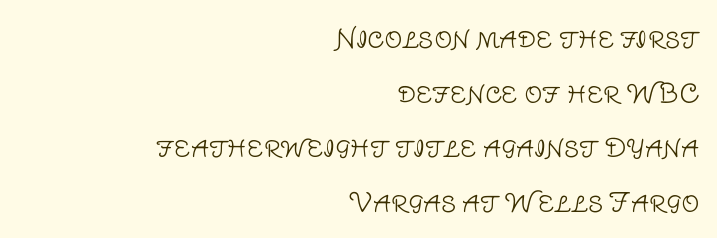
{"bold": "no", "underline": "no", "align": "right", "line_spacing": "loose", "line_spacing_ratio": 2.19, "letter_spacing": "normal", "letter_spacing_em": 0.0, "glyph_px": 25}
